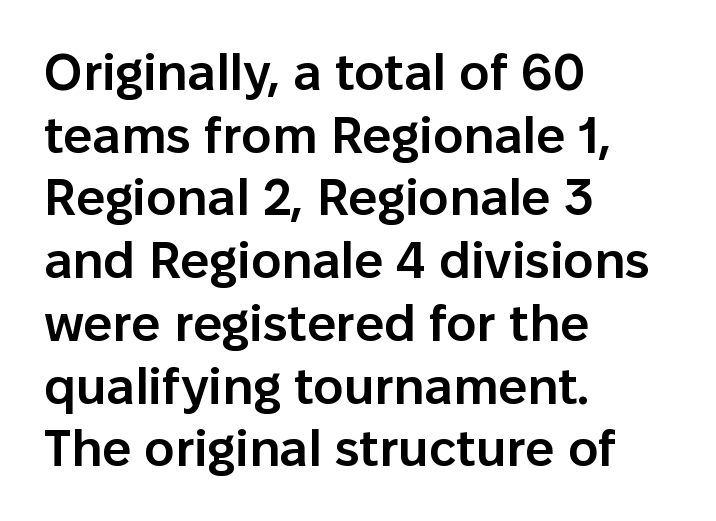
The image shows 51 px semibold sans-serif type, upright; set left-aligned, line spacing 1.23x, normal letter spacing, not underlined; low stroke contrast and a medium x-height.
